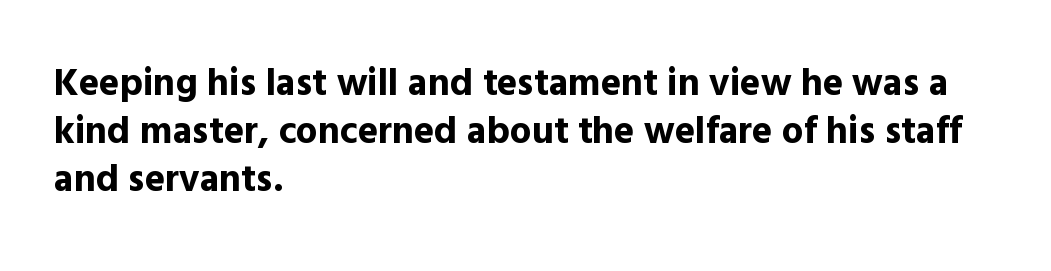
{"serif": "no", "italic": "no", "bold": "yes", "weight": "bold", "width": "normal", "x_height": "medium", "monospaced": "no", "underline": "no", "align": "left", "line_spacing": "normal", "line_spacing_ratio": 1.26, "letter_spacing": "normal", "letter_spacing_em": 0.0, "glyph_px": 38}
